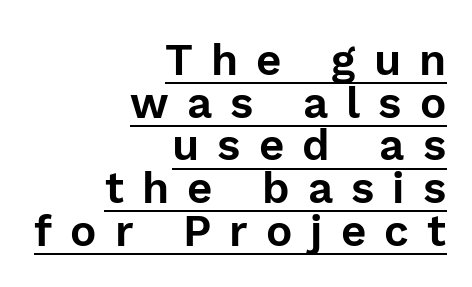
{"serif": "no", "italic": "no", "width": "normal", "stroke_contrast": "low", "x_height": "medium", "monospaced": "no", "underline": "yes", "align": "right", "line_spacing": "tight", "line_spacing_ratio": 0.97, "letter_spacing": "wide", "letter_spacing_em": 0.41, "glyph_px": 44}
